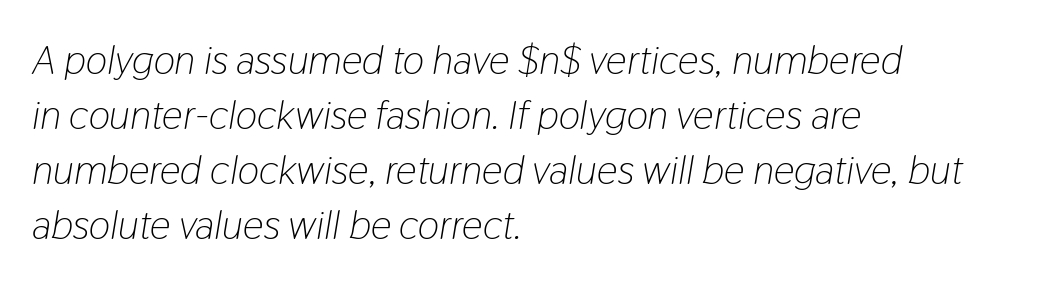
{"italic": "yes", "lean": "right", "slant_degrees": 9, "bold": "no", "weight": "light", "width": "condensed", "stroke_contrast": "low", "x_height": "medium", "monospaced": "no", "underline": "no", "align": "left", "line_spacing": "normal", "line_spacing_ratio": 1.34, "letter_spacing": "normal", "letter_spacing_em": 0.0, "glyph_px": 41}
